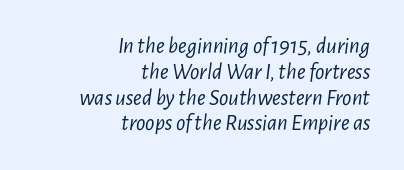
This is oblique type, the kind used for emphasis or titles. The lines in this sample share a right terminus and differ only in where they begin. Plain, unruled lines of type. These lines huddle together more closely than default settings would place them.
